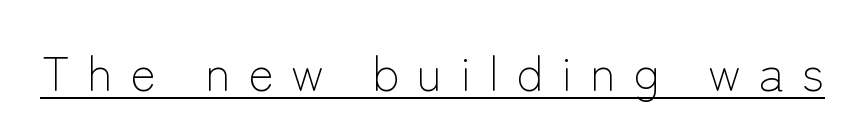
The image shows 48 px light sans-serif type, upright; set unusually wide letter spacing (+0.37 em), underlined; low stroke contrast and a medium x-height.
